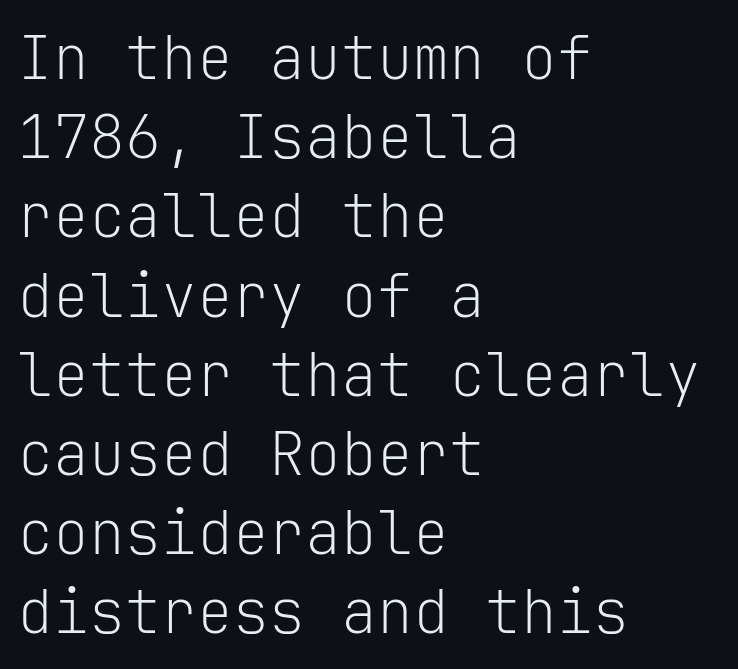
{"serif": "no", "italic": "no", "bold": "no", "weight": "light", "width": "normal", "stroke_contrast": "low", "x_height": "medium", "monospaced": "yes", "underline": "no", "align": "left", "line_spacing": "normal", "line_spacing_ratio": 1.32, "letter_spacing": "normal", "letter_spacing_em": 0.0, "glyph_px": 60}
